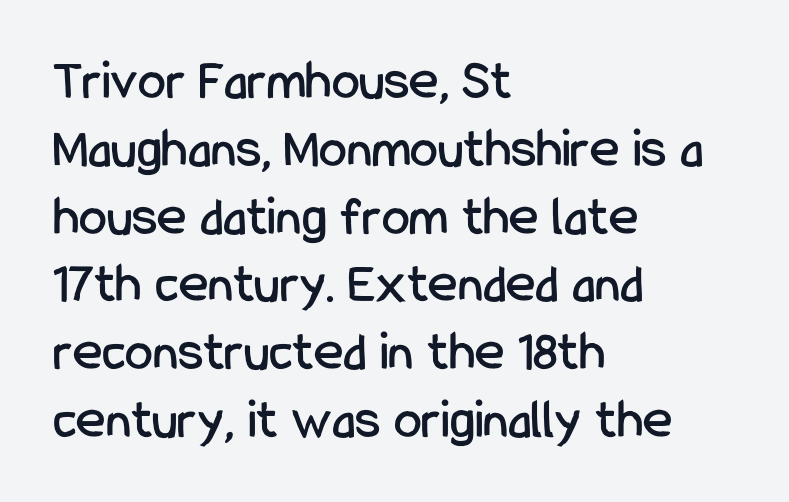
The image shows 56 px condensed sans-serif type, upright; set left-aligned, line spacing 1.21x, normal letter spacing, not underlined; low stroke contrast and a medium x-height.
